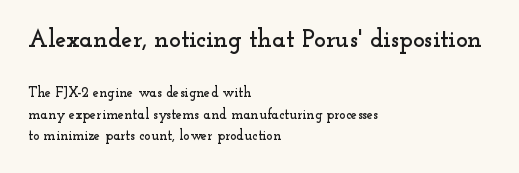
Q: Is the text italic (slanted)? A: No, it is upright.
Q: Is the text underlined? A: No.
Q: How is the paragraph aligned? A: Left-aligned.
Q: Is the spacing between letters normal or unusually wide? A: Normal.
Q: Is the spacing between lines tight, normal or loose? A: Normal.
Q: Which block of text is set in a larger size, the first (top) or the second (bottom)? A: The first (top) one.
